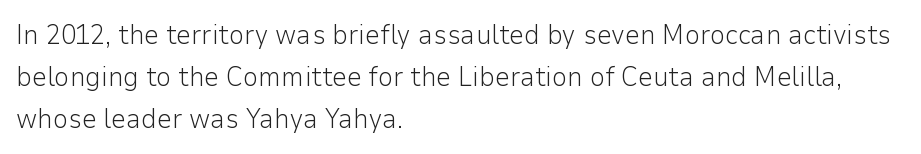
Q: Is the text bold? A: No.
Q: Is the text italic (slanted)? A: No, it is upright.
Q: Is the text underlined? A: No.
Q: How is the paragraph aligned? A: Left-aligned.
Q: Is the spacing between letters normal or unusually wide? A: Normal.
Q: Is the spacing between lines tight, normal or loose? A: Normal.
